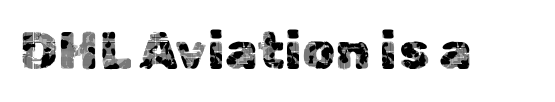
The image shows 52 px sans-serif type, upright; set normal letter spacing, not underlined; a medium x-height.
